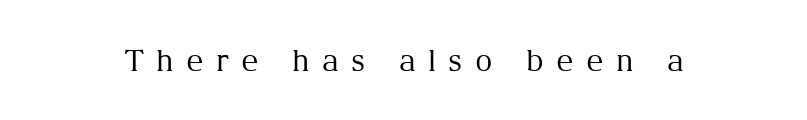
Q: Is the text bold? A: No.
Q: Is the text italic (slanted)? A: No, it is upright.
Q: Is the typeface a serif or a sans-serif typeface? A: Serif.
Q: Is the text underlined? A: No.
Q: Is the spacing between letters normal or unusually wide? A: Unusually wide.
Q: Width (condensed, normal, or wide)? A: Normal.
Q: Stroke contrast? A: Medium.
Q: x-height? A: Medium.
Q: Monospaced? A: No.
